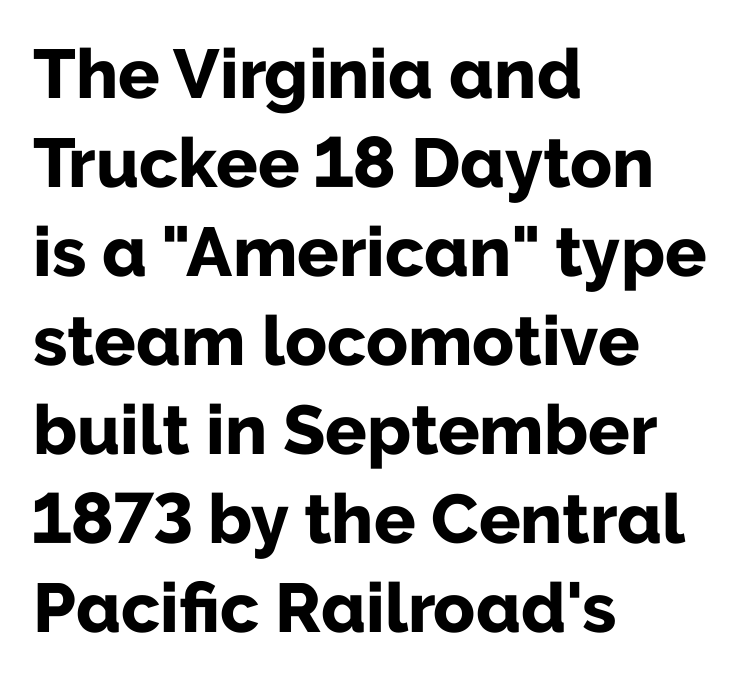
How heavy is the stroke? Heavy — this is a bold. The face used here is proportionally spaced, like ordinary book or web type. This is sans-serif lettering, the kind often seen on screens and signage. There is no visible air inserted between adjacent glyphs.
